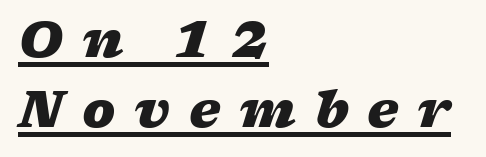
Q: Is the text bold? A: Yes.
Q: Is the text italic (slanted)? A: Yes, it leans right by about 17 degrees.
Q: Is the text underlined? A: Yes.
Q: How is the paragraph aligned? A: Left-aligned.
Q: Is the spacing between letters normal or unusually wide? A: Unusually wide.
Q: Is the spacing between lines tight, normal or loose? A: Normal.
Q: Width (condensed, normal, or wide)? A: Wide.
Q: Stroke contrast? A: Low.
Q: x-height? A: Medium.
Q: Monospaced? A: No.
